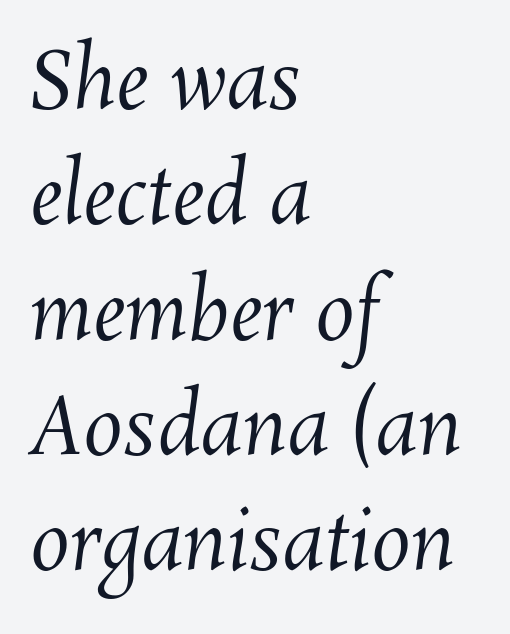
Note the varied advance widths — an 'i' is clearly narrower than an 'm'. Does the copy run flush right? No — it runs flush left. Letter spacing: default. The strokes carry an ordinary text weight at most. Whoever set this chose a conventional vertical rhythm. Beneath every word, the page is bare.
